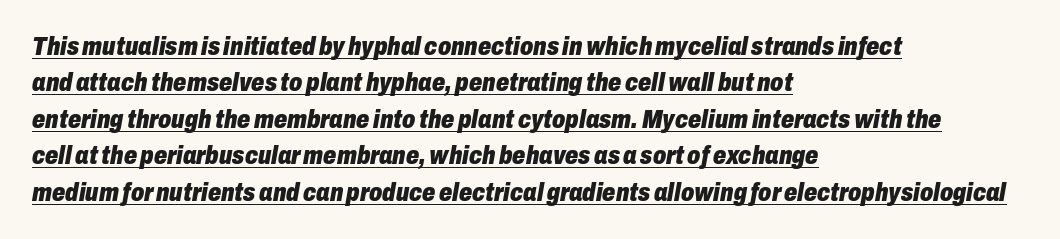
The glyphs look as if they've been sheared to an angle. Every letter is thick-stroked: bold, no question. Does the copy run flush right? No — it runs flush left. The line-height multiplier appears to be the usual default.
